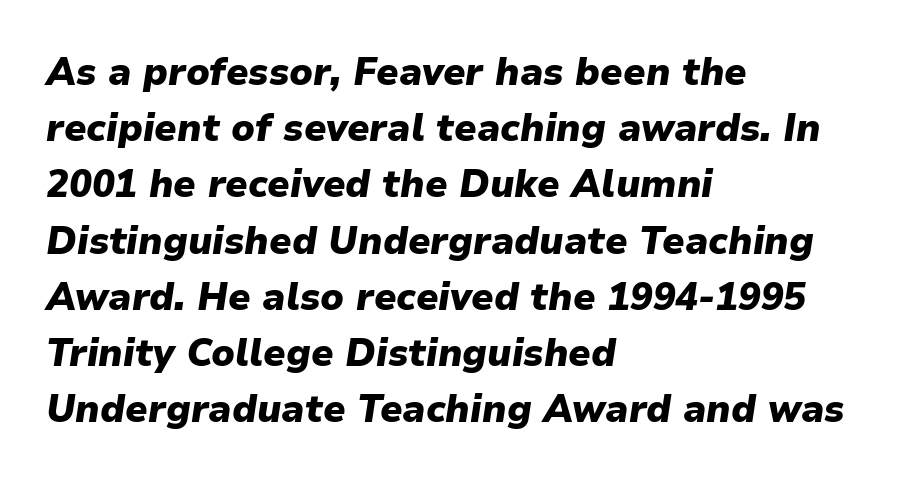
Q: Is the text bold? A: Yes.
Q: Is the text italic (slanted)? A: Yes, it leans right by about 9 degrees.
Q: Is the text underlined? A: No.
Q: How is the paragraph aligned? A: Left-aligned.
Q: Is the spacing between letters normal or unusually wide? A: Normal.
Q: Is the spacing between lines tight, normal or loose? A: Normal.
Q: Width (condensed, normal, or wide)? A: Normal.
Q: Stroke contrast? A: Low.
Q: x-height? A: Medium.
Q: Monospaced? A: No.
